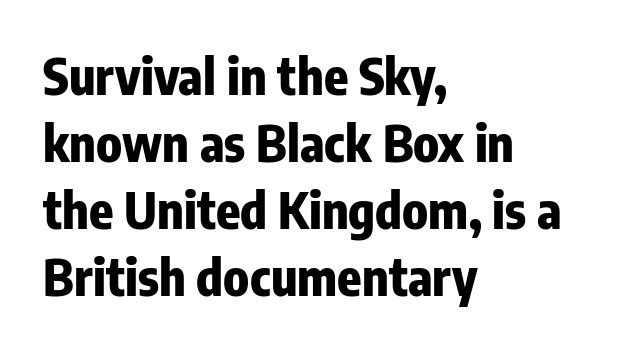
The image shows 50 px heavy, condensed sans-serif type, upright; set left-aligned, normal line spacing (1.34x), normal letter spacing, not underlined; low stroke contrast and a medium x-height.
